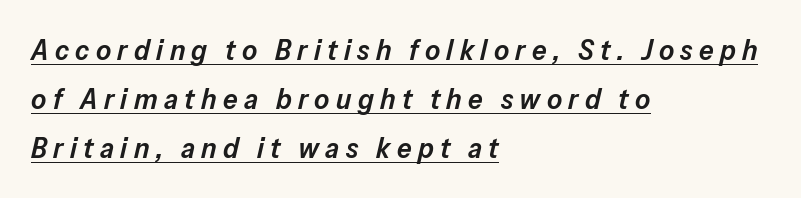
Q: Is the text bold? A: Semi-bold.
Q: Is the text italic (slanted)? A: Yes, it leans right by about 13 degrees.
Q: Is the text underlined? A: Yes.
Q: How is the paragraph aligned? A: Left-aligned.
Q: Is the spacing between letters normal or unusually wide? A: Unusually wide.
Q: Is the spacing between lines tight, normal or loose? A: Normal.
Q: Width (condensed, normal, or wide)? A: Normal.
Q: Stroke contrast? A: Low.
Q: x-height? A: Medium.
Q: Monospaced? A: No.
